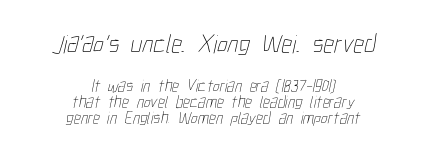
The image shows 26 px text type; set centered, tight line spacing (0.96x), normal letter spacing, not underlined; the first (top) block is 1.53x larger.
